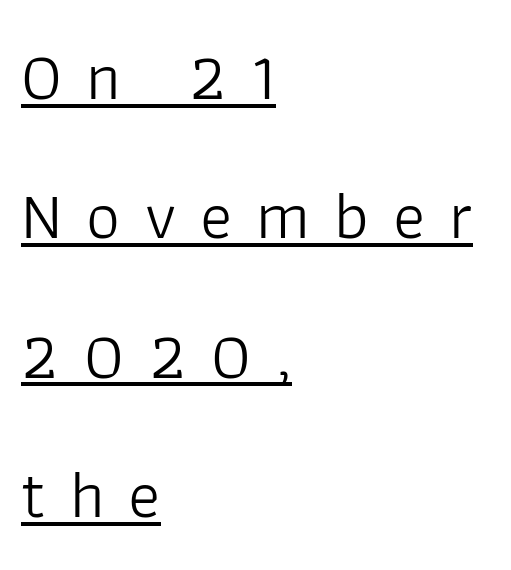
{"serif": "no", "italic": "no", "bold": "no", "weight": "light", "width": "normal", "stroke_contrast": "low", "x_height": "medium", "monospaced": "no", "underline": "yes", "align": "left", "line_spacing": "loose", "line_spacing_ratio": 2.08, "letter_spacing": "wide", "letter_spacing_em": 0.36, "glyph_px": 67}
